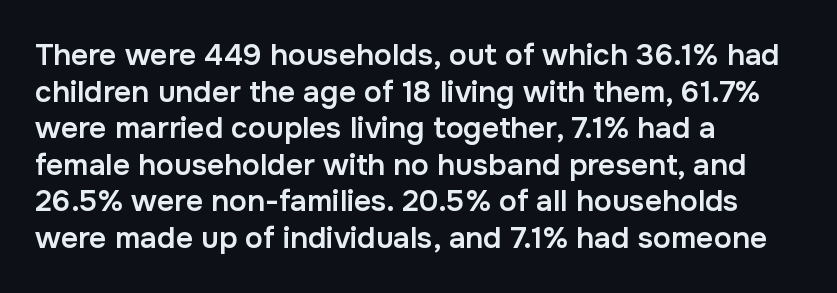
The image shows 30 px semibold sans-serif type, upright; set left-aligned, line spacing 1.22x, normal letter spacing, not underlined; low stroke contrast and a medium x-height.
